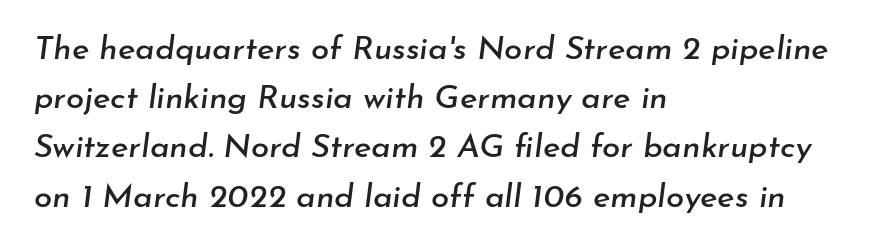
{"italic": "yes", "lean": "right", "slant_degrees": 7, "width": "normal", "stroke_contrast": "low", "x_height": "small", "monospaced": "no", "underline": "no", "align": "left", "line_spacing": "normal", "line_spacing_ratio": 1.49, "letter_spacing": "normal", "letter_spacing_em": 0.0, "glyph_px": 33}
